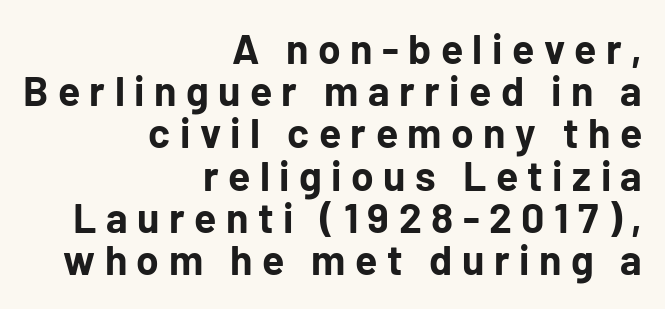
The image shows 41 px bold sans-serif type, upright; set right-aligned, tight line spacing (1.03x), unusually wide letter spacing (+0.23 em), not underlined; low stroke contrast and a medium x-height.
